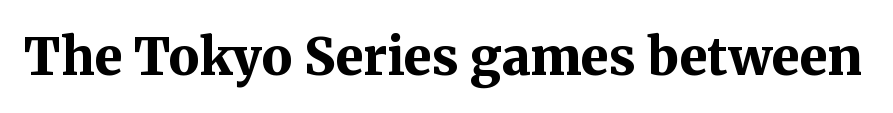
The image shows 51 px bold serif type, upright; set normal letter spacing, not underlined; medium stroke contrast and a medium x-height.
